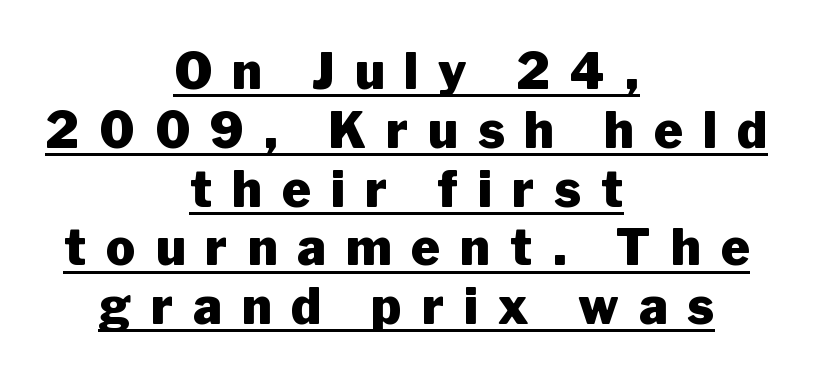
As a designer I'd log this as weight 700, bold. The typeface chosen for these lines omits serifs. These lines stack symmetrically, like a column narrowing and widening about its center. Every stem runs plumb, perpendicular to the baseline. The rendering uses natural spacing where letterforms have individual widths.
